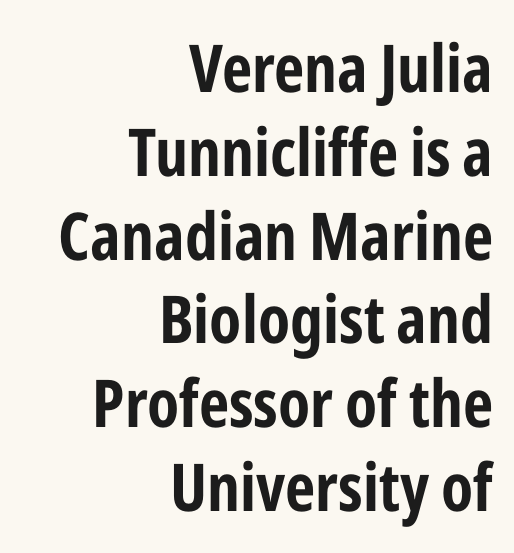
Q: Is the text bold? A: Yes.
Q: Is the text italic (slanted)? A: No, it is upright.
Q: Is the typeface a serif or a sans-serif typeface? A: Sans-serif.
Q: Is the text underlined? A: No.
Q: How is the paragraph aligned? A: Right-aligned.
Q: Is the spacing between letters normal or unusually wide? A: Normal.
Q: Is the spacing between lines tight, normal or loose? A: Normal.
Q: Width (condensed, normal, or wide)? A: Condensed.
Q: Stroke contrast? A: Low.
Q: x-height? A: Medium.
Q: Monospaced? A: No.
